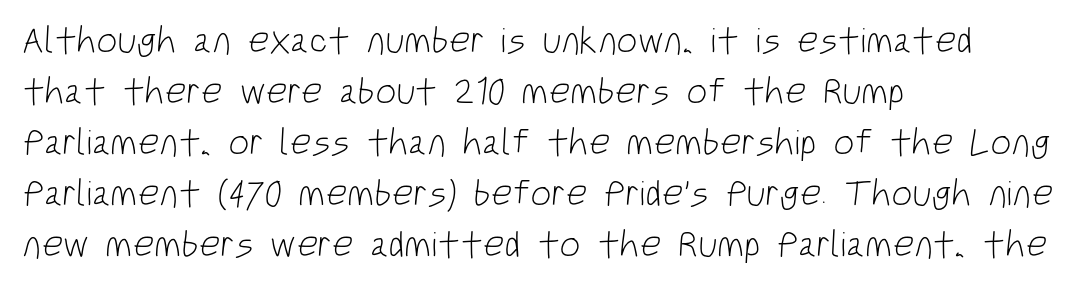
Tracking here is standard; glyphs follow each other at the usual distance. The letterforms sit at book weight or below. Here the designer chose a conventional face with non-uniform glyph widths. The typesetter chose a ragged-right arrangement here. Type style note: lacks serifs.
